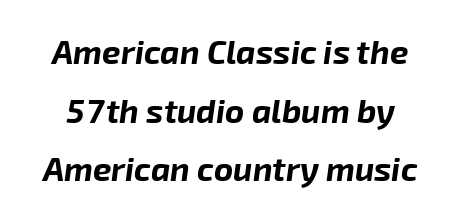
The rendering uses natural spacing where letterforms have individual widths. The font is running at its bold setting. Glyph-to-glyph distance matches everyday printed text. The rendering applies a slant to the glyphs.
